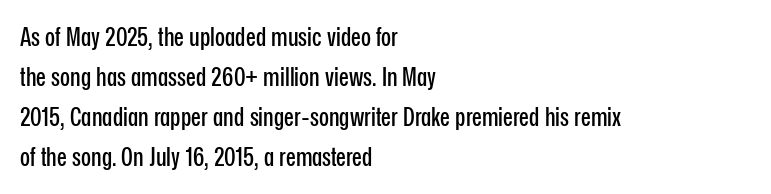
Descender tails drop into unmarked territory. Each word holds together tightly as a unit, with standard inter-letter gaps. Style check: upright. A student would call this left alignment; a typographer would say flush left, rag right. If you measured baseline to baseline, you'd find a middling distance.
